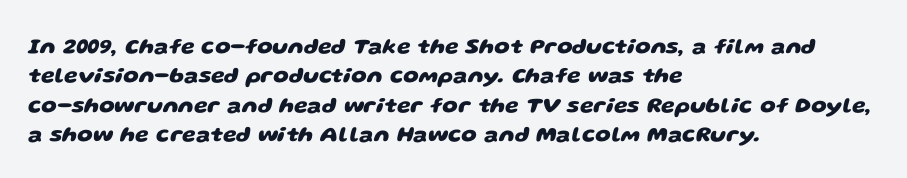
The image shows 22 px bold type; set left-aligned, normal line spacing (1.34x), normal letter spacing, not underlined.
